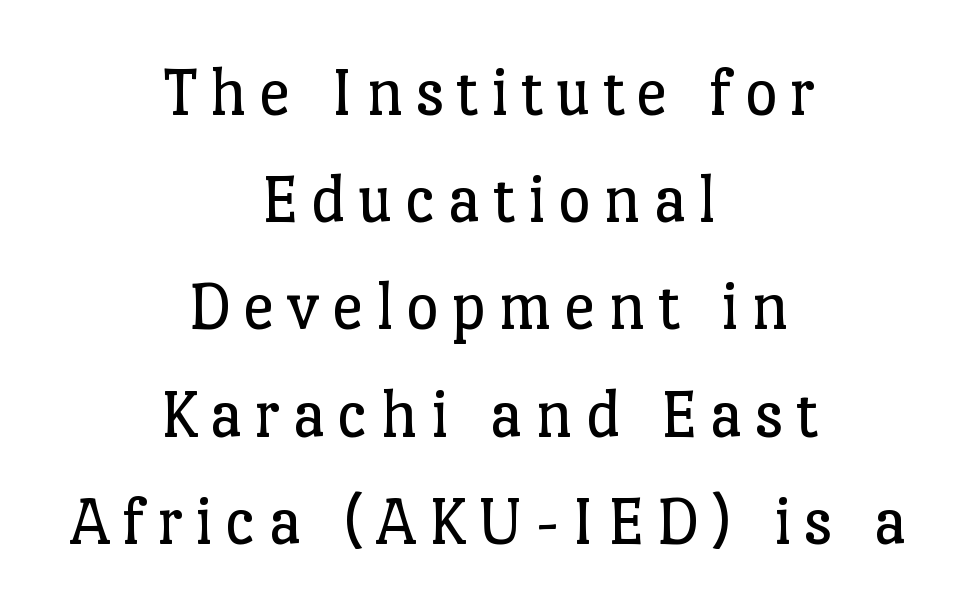
Where is the straight margin? There isn't one; the lines are centered. This sample has the flowing, uneven cadence of proportional lettering. The characters are drawn with everyday or finer stroke widths. Baseline-to-baseline distance is the conventional proportion of letter height. The typography opts for an upright posture over an oblique one.
